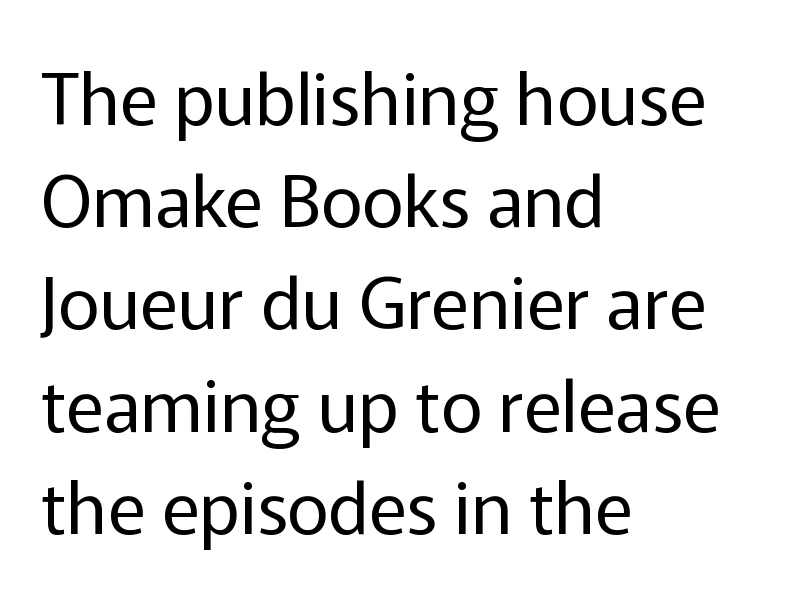
{"serif": "no", "italic": "no", "bold": "no", "weight": "regular", "width": "normal", "stroke_contrast": "low", "x_height": "medium", "monospaced": "no", "underline": "no", "align": "left", "line_spacing": "normal", "line_spacing_ratio": 1.42, "letter_spacing": "normal", "letter_spacing_em": 0.0, "glyph_px": 72}
